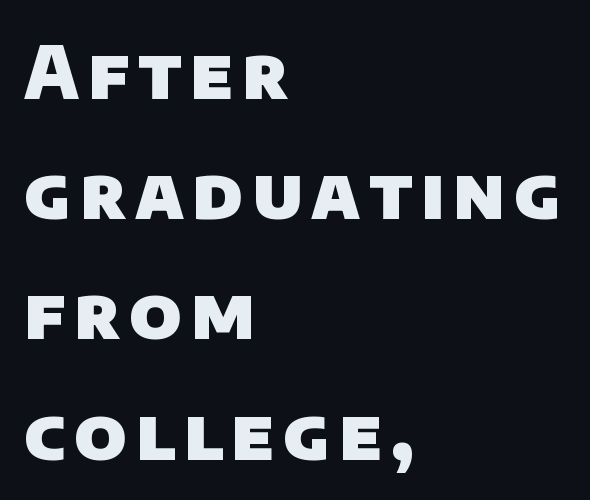
The image shows 72 px heavy sans-serif type; set left-aligned, normal line spacing (1.67x), not underlined; low stroke contrast and a large x-height.
